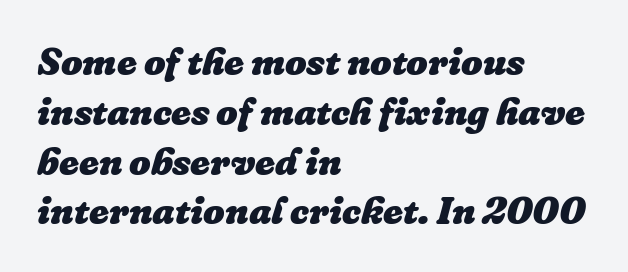
{"italic": "yes", "lean": "right", "slant_degrees": 16, "bold": "yes", "weight": "heavy", "width": "normal", "stroke_contrast": "low", "x_height": "medium", "monospaced": "no", "underline": "no", "align": "left", "line_spacing": "normal", "line_spacing_ratio": 1.31, "letter_spacing": "normal", "letter_spacing_em": 0.0, "glyph_px": 38}
